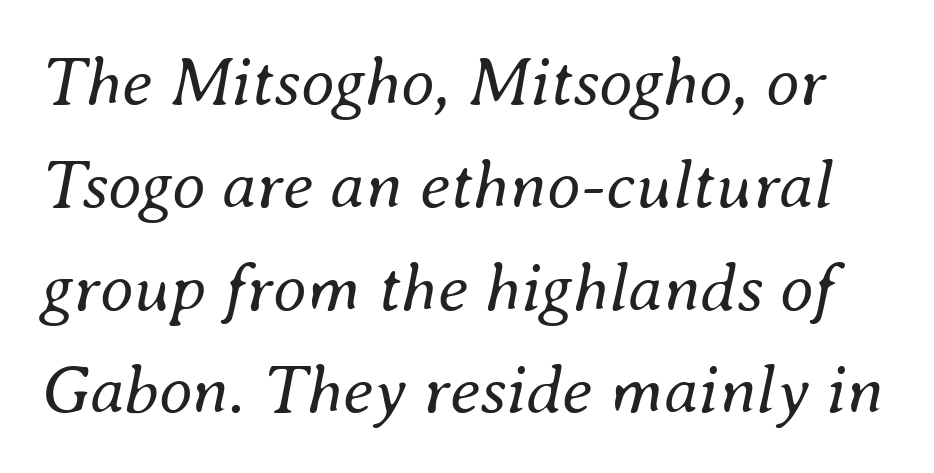
The image shows 69 px regular-weight type, italic (leaning right); set normal line spacing (1.49x), normal letter spacing, not underlined; medium stroke contrast and a small x-height.
